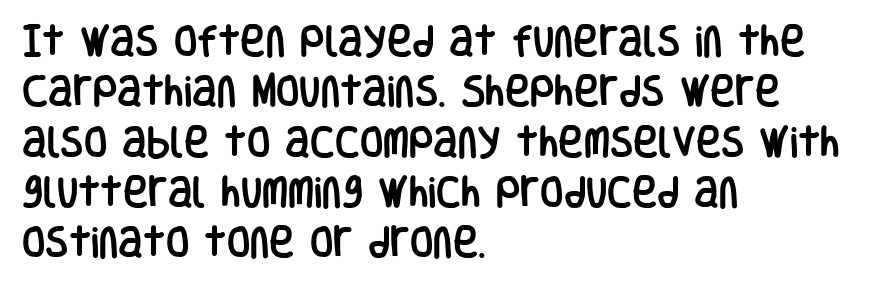
{"serif": "no", "italic": "no", "width": "condensed", "stroke_contrast": "low", "x_height": "large", "monospaced": "no", "underline": "no", "align": "left", "line_spacing": "normal", "line_spacing_ratio": 1.48, "letter_spacing": "normal", "letter_spacing_em": 0.0, "glyph_px": 34}
